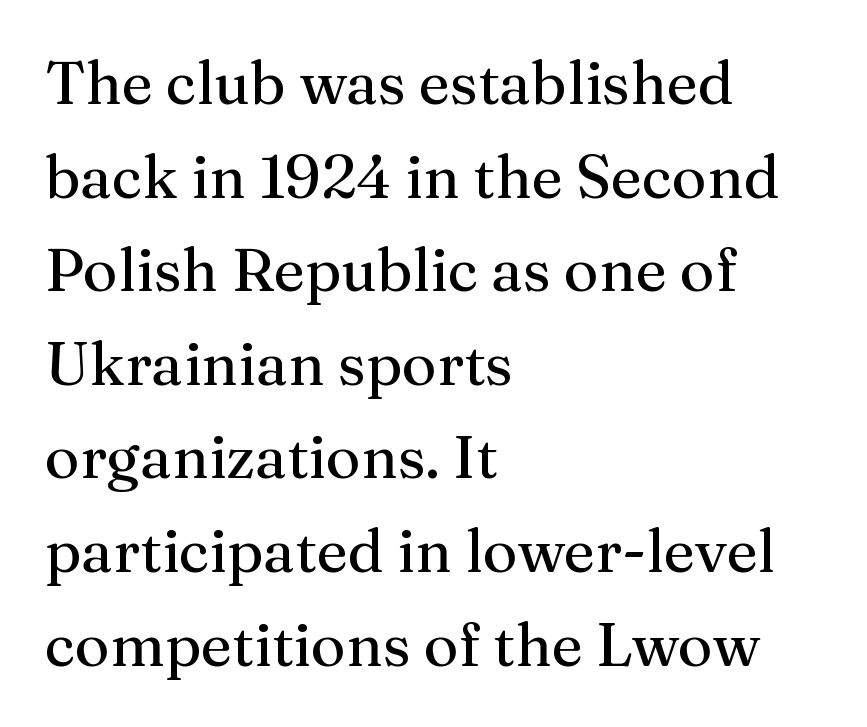
Glyph-to-glyph distance matches everyday printed text. The typeface chosen for these lines features serifs. The lines in this sample share a left origin and differ only in where they stop. Every character sits straight up, as roman type does. Is there much room between lines? A standard amount, neither cramped nor airy. Only glyphs here, with clear space below each row.
